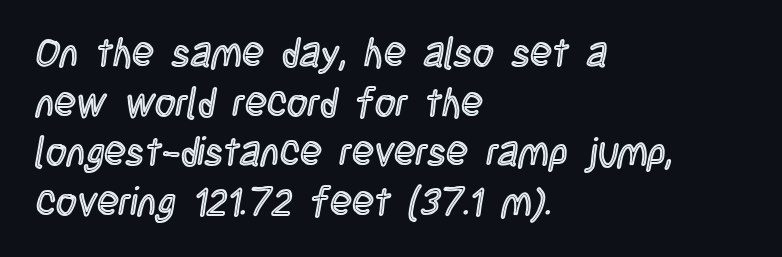
{"width": "condensed", "x_height": "large", "monospaced": "no", "underline": "no", "align": "left", "line_spacing_ratio": 1.24, "letter_spacing": "normal", "letter_spacing_em": 0.0, "glyph_px": 40}
